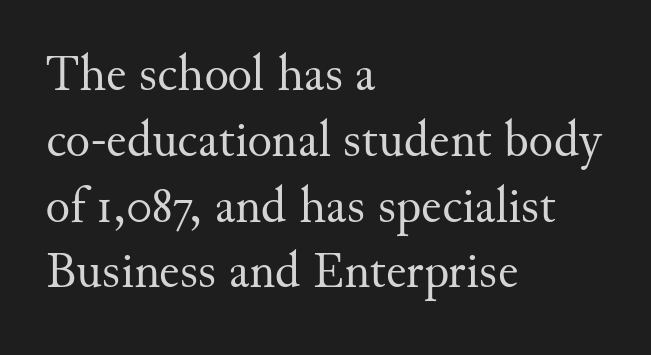
Q: Is the text bold? A: No.
Q: Is the text italic (slanted)? A: No, it is upright.
Q: Is the typeface a serif or a sans-serif typeface? A: Serif.
Q: Is the text underlined? A: No.
Q: How is the paragraph aligned? A: Left-aligned.
Q: Is the spacing between letters normal or unusually wide? A: Normal.
Q: Is the spacing between lines tight, normal or loose? A: Normal.
Q: Width (condensed, normal, or wide)? A: Normal.
Q: Stroke contrast? A: Medium.
Q: x-height? A: Small.
Q: Monospaced? A: No.
